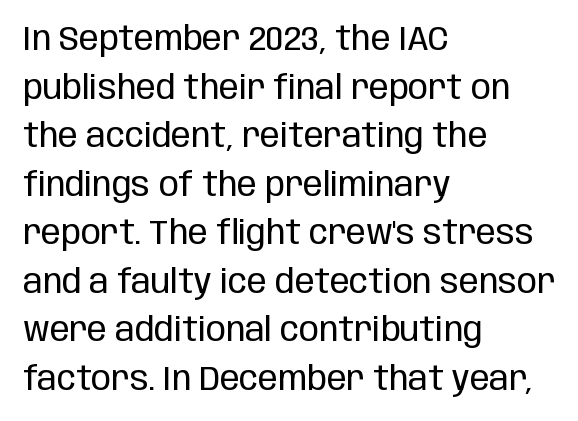
{"serif": "no", "italic": "no", "bold": "no", "weight": "regular", "width": "condensed", "stroke_contrast": "low", "x_height": "large", "monospaced": "no", "underline": "no", "align": "left", "line_spacing": "normal", "line_spacing_ratio": 1.47, "letter_spacing": "normal", "letter_spacing_em": 0.0, "glyph_px": 33}
